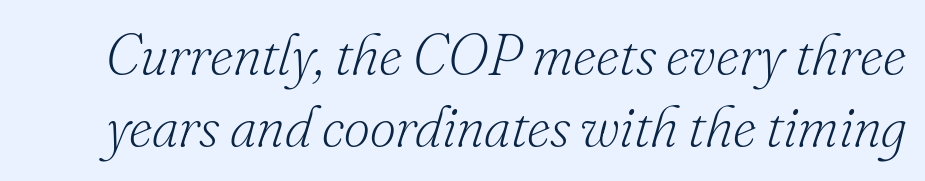
{"serif": "yes", "italic": "yes", "lean": "right", "slant_degrees": 16, "bold": "no", "weight": "light", "width": "normal", "stroke_contrast": "low", "x_height": "small", "monospaced": "no", "underline": "no", "line_spacing": "normal", "line_spacing_ratio": 1.26, "letter_spacing": "normal", "letter_spacing_em": 0.0, "glyph_px": 57}
